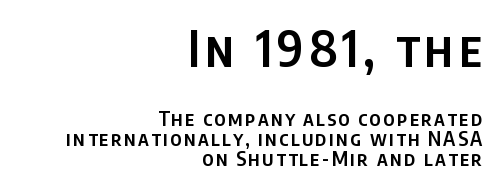
{"serif": "no", "italic": "no", "bold": "semi", "weight": "semibold", "width": "condensed", "stroke_contrast": "low", "x_height": "large", "monospaced": "no", "underline": "no", "align": "right", "line_spacing": "tight", "line_spacing_ratio": 1.01, "larger_block": "first", "size_ratio": 2.45, "glyph_px": 49}
